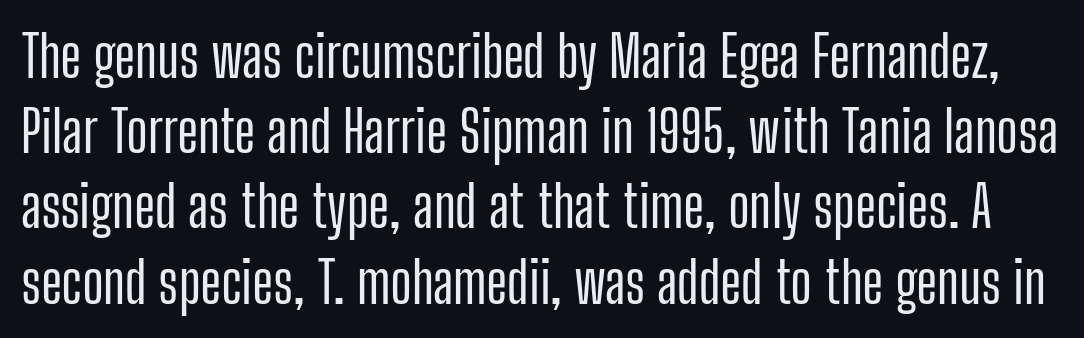
The image shows 57 px condensed sans-serif type, upright; set normal line spacing (1.32x), normal letter spacing, not underlined; low stroke contrast and a medium x-height.
